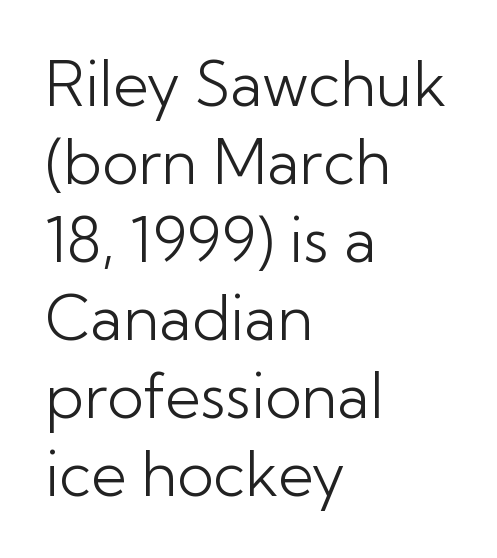
Q: Is the text bold? A: No.
Q: Is the text italic (slanted)? A: No, it is upright.
Q: Is the typeface a serif or a sans-serif typeface? A: Sans-serif.
Q: Is the text underlined? A: No.
Q: How is the paragraph aligned? A: Left-aligned.
Q: Is the spacing between letters normal or unusually wide? A: Normal.
Q: Is the spacing between lines tight, normal or loose? A: Normal.
Q: Width (condensed, normal, or wide)? A: Normal.
Q: Stroke contrast? A: Low.
Q: x-height? A: Medium.
Q: Monospaced? A: No.
